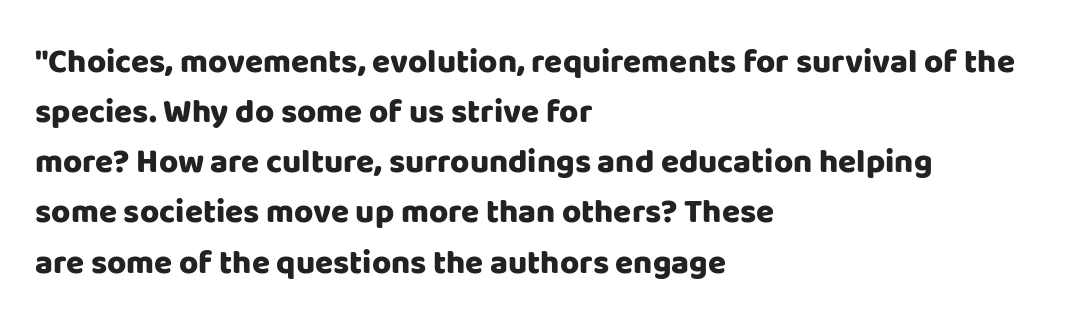
{"serif": "no", "italic": "no", "bold": "yes", "weight": "heavy", "width": "normal", "stroke_contrast": "low", "x_height": "large", "monospaced": "no", "underline": "no", "align": "left", "line_spacing": "normal", "line_spacing_ratio": 1.52, "letter_spacing": "normal", "letter_spacing_em": 0.0, "glyph_px": 33}
